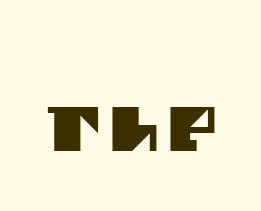
Q: Is the typeface a serif or a sans-serif typeface? A: Sans-serif.
Q: Is the text underlined? A: No.
Q: Width (condensed, normal, or wide)? A: Normal.
Q: Stroke contrast? A: Medium.
Q: x-height? A: Large.
Q: Monospaced? A: No.
